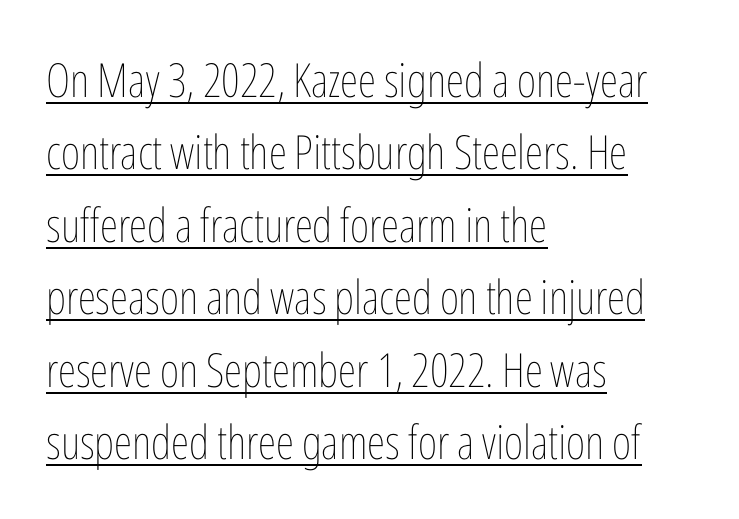
The rag falls on the right side of this text block. The strokes are not fattened; the text isn't bold. The passage shown stacks its lines at a standard gap. When letters stand straight like this, we call the style roman or upright. Proportional: the letters do not fall into vertical columns.
